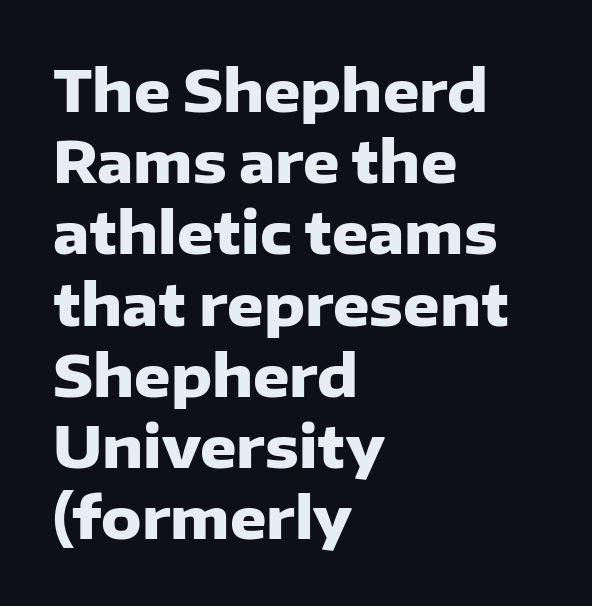
Q: Is the text bold? A: Yes.
Q: Is the text italic (slanted)? A: No, it is upright.
Q: Is the typeface a serif or a sans-serif typeface? A: Sans-serif.
Q: Is the text underlined? A: No.
Q: How is the paragraph aligned? A: Left-aligned.
Q: Is the spacing between letters normal or unusually wide? A: Normal.
Q: Is the spacing between lines tight, normal or loose? A: Normal.
Q: Width (condensed, normal, or wide)? A: Normal.
Q: Stroke contrast? A: Low.
Q: x-height? A: Medium.
Q: Monospaced? A: No.
